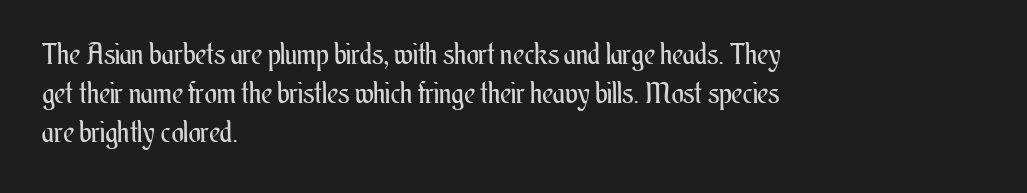
Q: Is the text bold? A: No.
Q: Is the text italic (slanted)? A: No, it is upright.
Q: Is the text underlined? A: No.
Q: How is the paragraph aligned? A: Left-aligned.
Q: Is the spacing between letters normal or unusually wide? A: Normal.
Q: Is the spacing between lines tight, normal or loose? A: Normal.
Q: Width (condensed, normal, or wide)? A: Condensed.
Q: Stroke contrast? A: Medium.
Q: x-height? A: Small.
Q: Monospaced? A: No.
